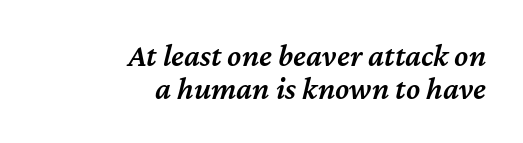
{"italic": "yes", "lean": "right", "slant_degrees": 12, "bold": "semi", "weight": "semibold", "width": "normal", "stroke_contrast": "medium", "x_height": "medium", "monospaced": "no", "underline": "no", "align": "right", "line_spacing": "tight", "line_spacing_ratio": 1.02, "letter_spacing": "normal", "letter_spacing_em": 0.0, "glyph_px": 32}
